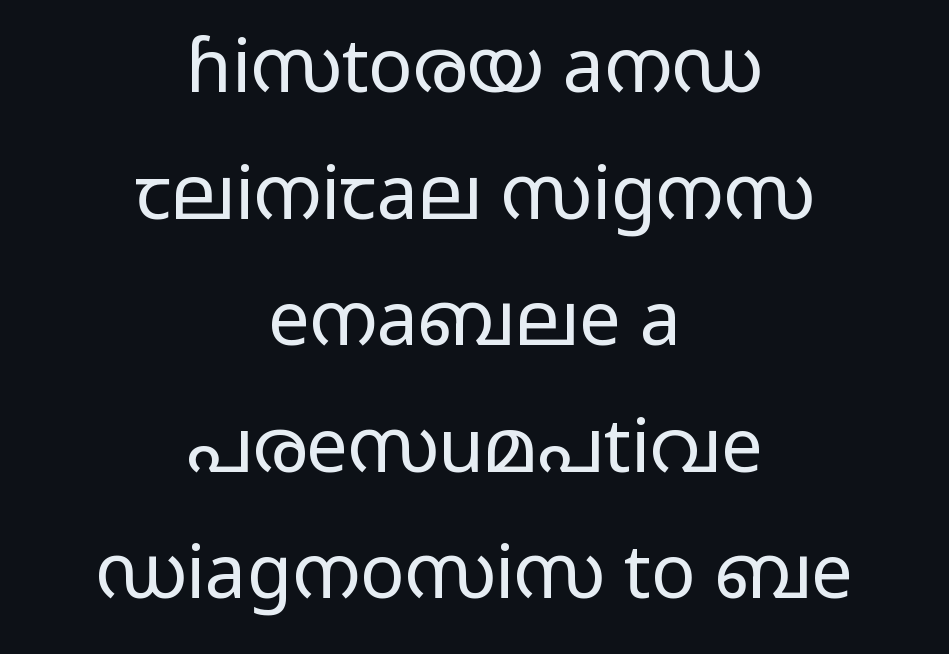
The space beneath each line is pristine and unruled. Think of a printed novel: that variable character pitch is what you see here. Notice how the stems are strictly vertical — no italics here. Summary of weight: not heavy and not bold. Letterform terminals end flat and unadorned throughout the passage. The passage is arranged like a title page — every line centered.
